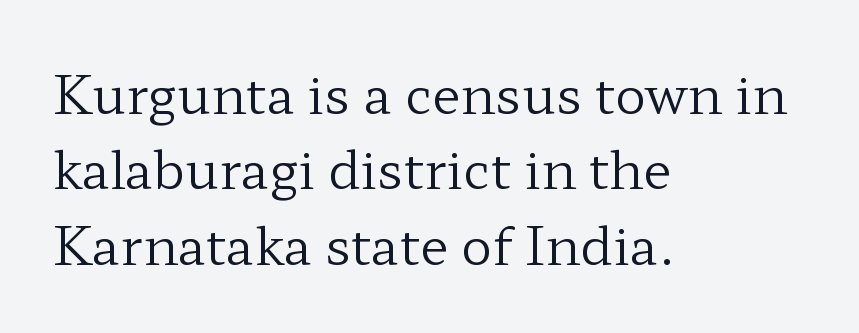
The designer went with a serif here, giving each stem small feet. Vertical stems look standard width or narrower in stroke. Observe the ordinary spacing: letters are neighbours, not strangers. In terms of leading, this rendering sits right in the middle.
